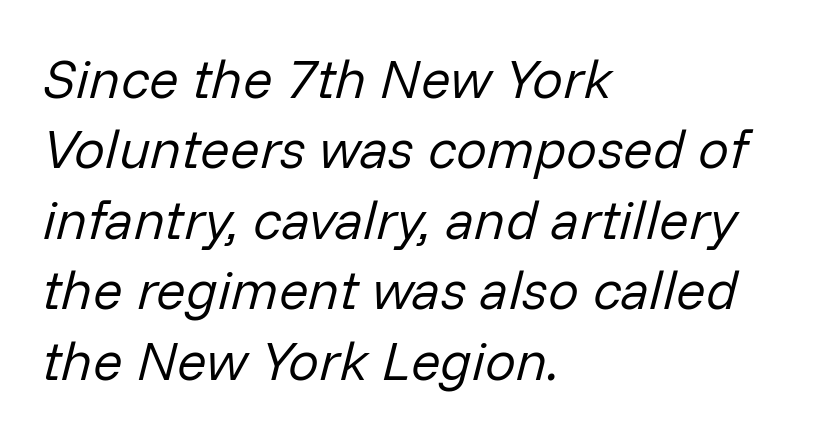
The image shows 55 px regular-weight type, italic (leaning right); set left-aligned, normal line spacing (1.28x), normal letter spacing, not underlined; low stroke contrast and a medium x-height.
